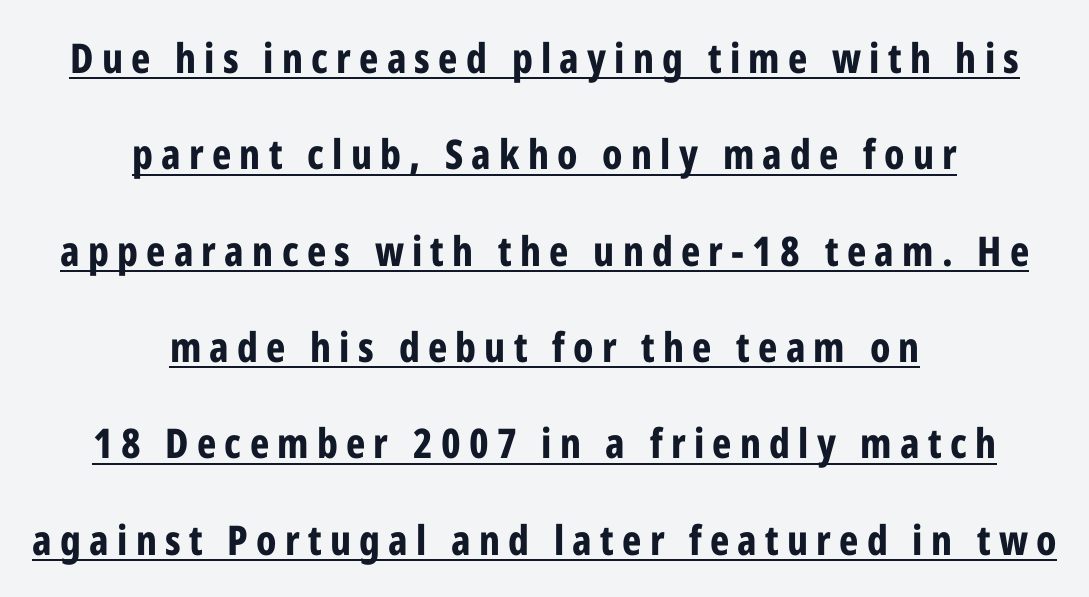
Q: Is the text bold? A: Yes.
Q: Is the text italic (slanted)? A: No, it is upright.
Q: Is the typeface a serif or a sans-serif typeface? A: Sans-serif.
Q: Is the text underlined? A: Yes.
Q: How is the paragraph aligned? A: Centered.
Q: Is the spacing between letters normal or unusually wide? A: Unusually wide.
Q: Is the spacing between lines tight, normal or loose? A: Loose.
Q: Width (condensed, normal, or wide)? A: Condensed.
Q: Stroke contrast? A: Low.
Q: x-height? A: Medium.
Q: Monospaced? A: No.
